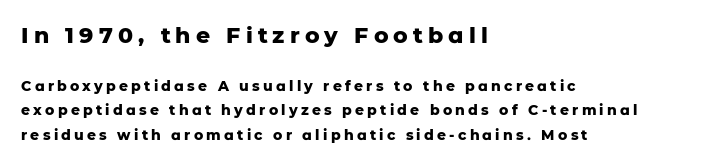
Q: Is the text bold? A: Yes.
Q: Is the text italic (slanted)? A: No, it is upright.
Q: Is the text underlined? A: No.
Q: How is the paragraph aligned? A: Left-aligned.
Q: Is the spacing between letters normal or unusually wide? A: Unusually wide.
Q: Which block of text is set in a larger size, the first (top) or the second (bottom)? A: The first (top) one.
